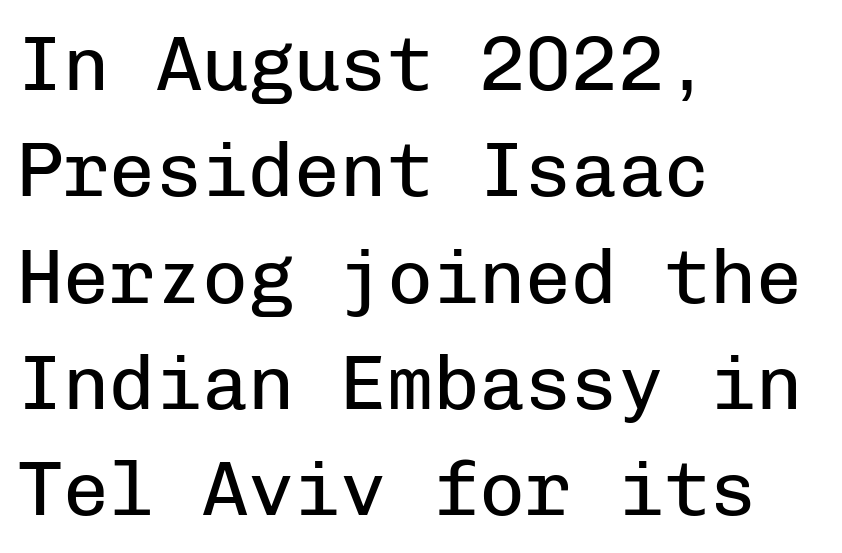
Q: Is the text bold? A: No.
Q: Is the text italic (slanted)? A: No, it is upright.
Q: Is the typeface a serif or a sans-serif typeface? A: Sans-serif.
Q: Is the text underlined? A: No.
Q: How is the paragraph aligned? A: Left-aligned.
Q: Is the spacing between letters normal or unusually wide? A: Normal.
Q: Is the spacing between lines tight, normal or loose? A: Normal.
Q: Width (condensed, normal, or wide)? A: Normal.
Q: Stroke contrast? A: Low.
Q: x-height? A: Medium.
Q: Monospaced? A: Yes.
